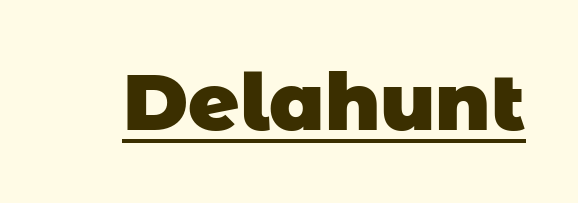
The image shows 79 px heavy sans-serif type; set normal letter spacing, underlined; low stroke contrast and a large x-height.
